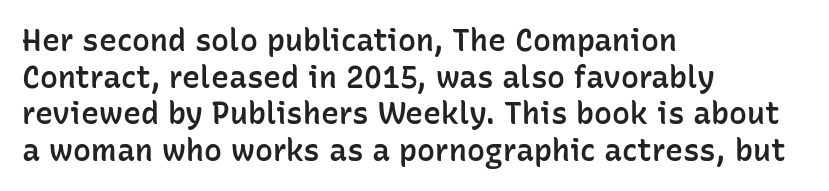
The image shows 30 px semibold sans-serif type, upright; set left-aligned, line spacing 1.22x, normal letter spacing, not underlined; low stroke contrast and a medium x-height.
